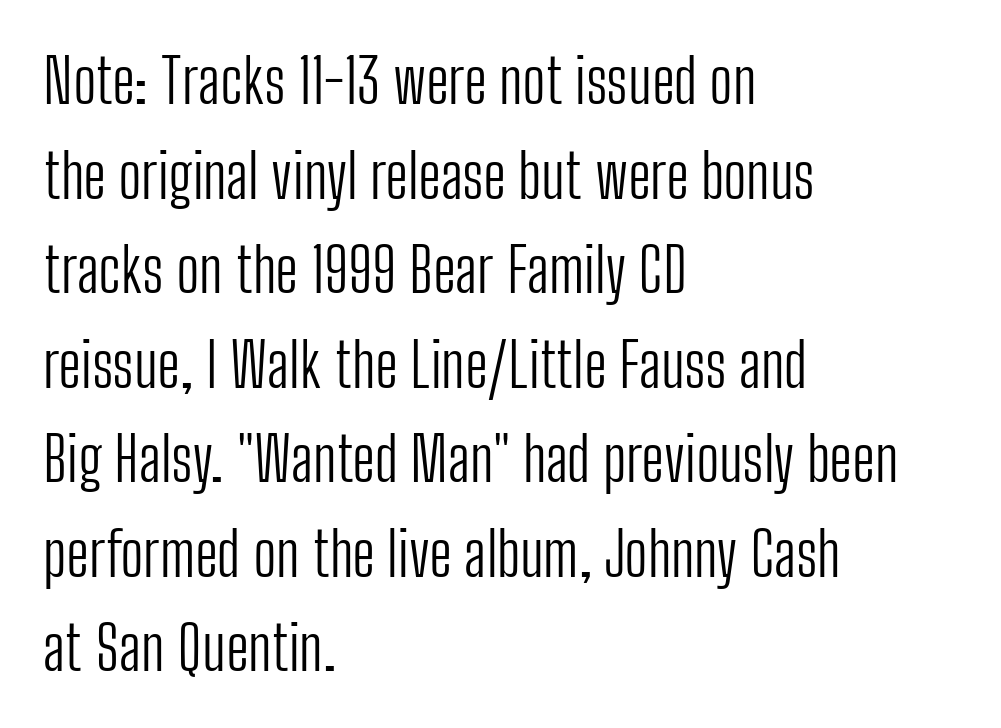
Q: Is the text bold? A: No.
Q: Is the text italic (slanted)? A: No, it is upright.
Q: Is the typeface a serif or a sans-serif typeface? A: Sans-serif.
Q: Is the text underlined? A: No.
Q: How is the paragraph aligned? A: Left-aligned.
Q: Is the spacing between letters normal or unusually wide? A: Normal.
Q: Is the spacing between lines tight, normal or loose? A: Normal.
Q: Width (condensed, normal, or wide)? A: Condensed.
Q: Stroke contrast? A: Low.
Q: x-height? A: Medium.
Q: Monospaced? A: No.
